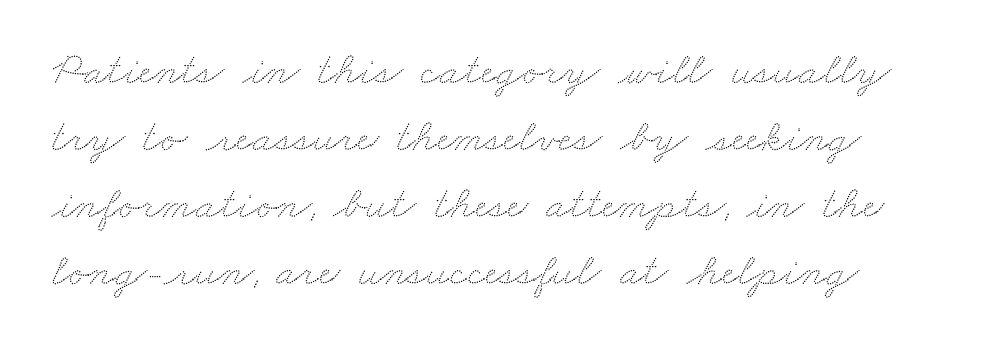
If you measured baseline to baseline, you'd find a middling distance. Compared with typical body copy, the letter spacing here is the same. Check under the words: just untouched page. Note the varied advance widths — an 'i' is clearly narrower than an 'm'.
